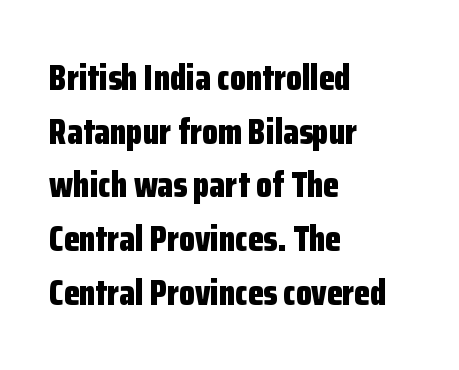
The space directly below the letters is spotless. Horizontally, the lines are justified to the leading edge only. This sample uses plain, unmodified letter spacing. Bold? Absolutely — the strokes are thick and heavy.
